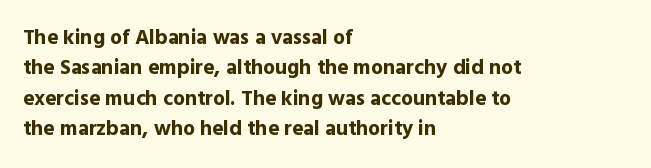
{"italic": "no", "bold": "yes", "underline": "no", "align": "left", "line_spacing": "normal", "line_spacing_ratio": 1.45, "letter_spacing": "normal", "letter_spacing_em": 0.0, "glyph_px": 21}
